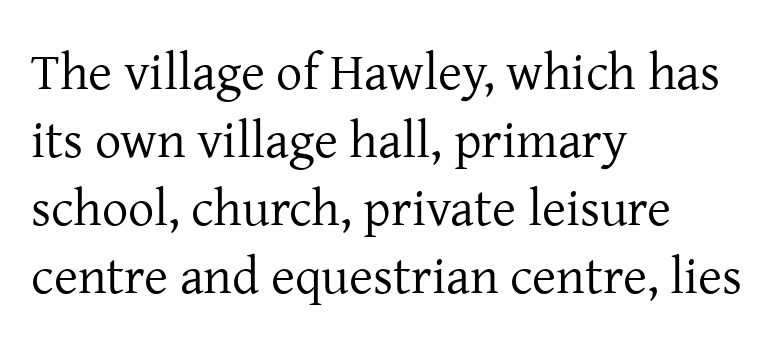
The image shows 52 px regular-weight serif type, upright; set left-aligned, normal line spacing (1.31x), normal letter spacing, not underlined; low stroke contrast and a medium x-height.
